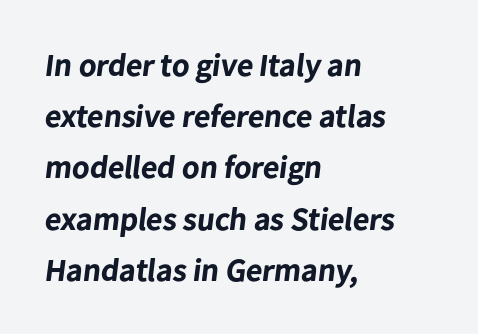
The rendering keeps characters at their native spacing. Classification — sans serif. The strokes are fattened all the way to bold. The block of text has a typical density, with ordinary space between rows. Here the designer chose a conventional face with non-uniform glyph widths. Where is the straight margin? On the left.
